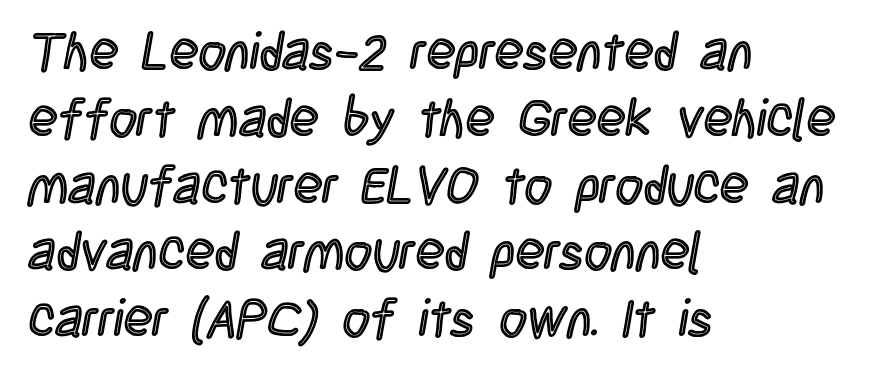
{"width": "condensed", "x_height": "large", "monospaced": "no", "underline": "no", "align": "left", "line_spacing": "normal", "line_spacing_ratio": 1.26, "letter_spacing": "normal", "letter_spacing_em": 0.0, "glyph_px": 53}
